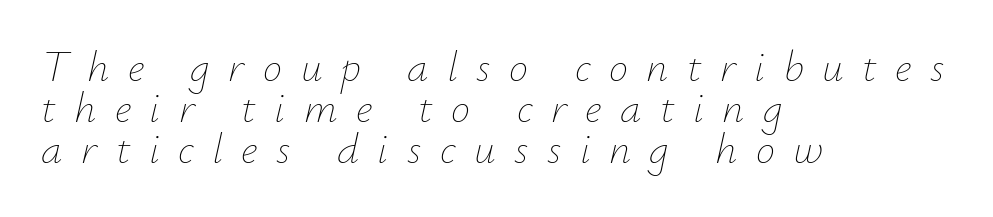
{"italic": "yes", "lean": "right", "slant_degrees": 12, "bold": "no", "weight": "thin", "width": "normal", "stroke_contrast": "low", "x_height": "small", "monospaced": "no", "underline": "no", "align": "left", "line_spacing": "tight", "line_spacing_ratio": 0.95, "letter_spacing": "wide", "letter_spacing_em": 0.43, "glyph_px": 43}
